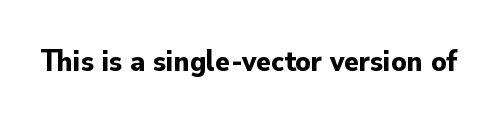
Q: Is the text bold? A: Yes.
Q: Is the text italic (slanted)? A: No, it is upright.
Q: Is the typeface a serif or a sans-serif typeface? A: Sans-serif.
Q: Is the text underlined? A: No.
Q: Is the spacing between letters normal or unusually wide? A: Normal.
Q: Width (condensed, normal, or wide)? A: Normal.
Q: Stroke contrast? A: Low.
Q: x-height? A: Small.
Q: Monospaced? A: No.
